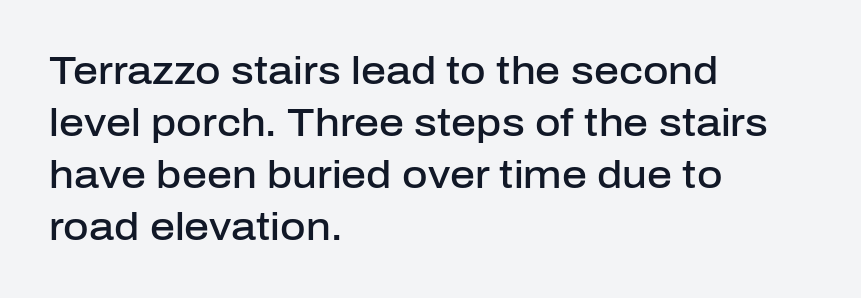
The image shows 39 px semibold sans-serif type, upright; set left-aligned, normal line spacing (1.33x), normal letter spacing, not underlined; low stroke contrast and a medium x-height.
